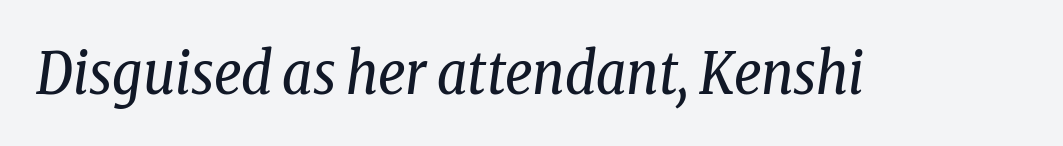
Between one letter and the next there's only the usual sliver of space. Does the type have serifs? Yes, each stem ends in a small foot. Any mark beneath the type? The region is blank. Posture: slanted. The passage shown is typed in a proportional face where columns would drift. Is the type heavy? It reads as light-to-regular instead.
